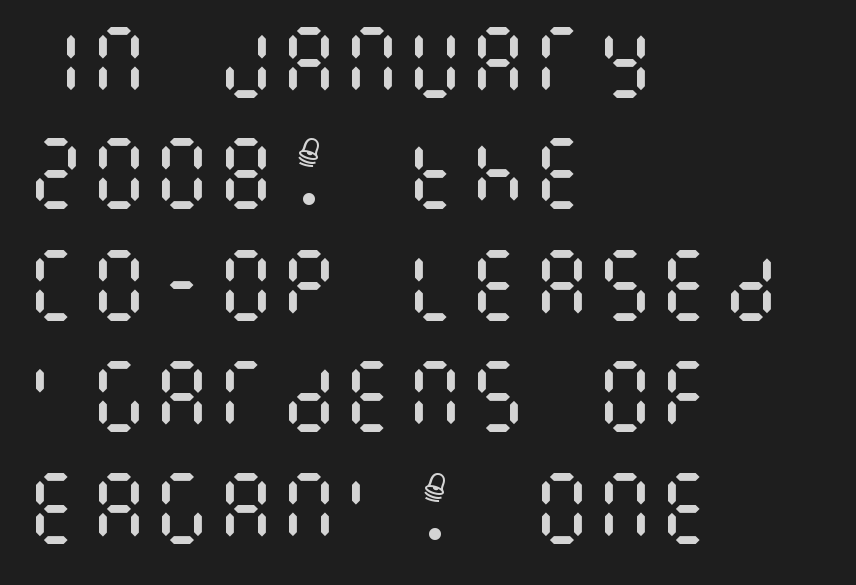
The image shows 79 px regular-weight, condensed type, upright; set left-aligned, normal line spacing (1.41x), normal letter spacing, not underlined; medium stroke contrast and a large x-height.
